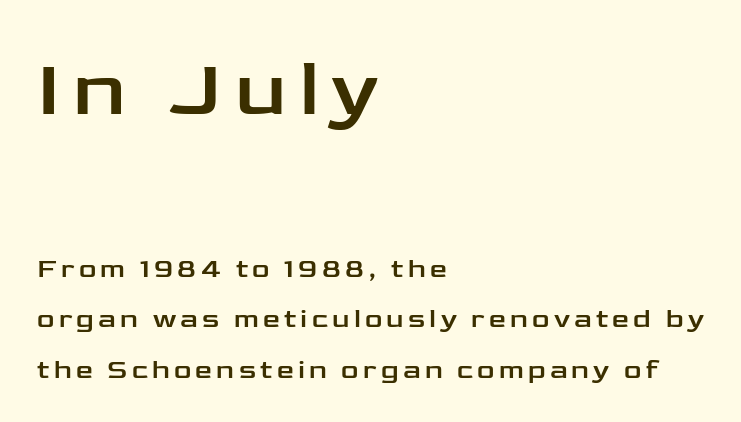
Varying glyph widths throughout — classic text-font behaviour. The baseline area is clear. Italic: no, the glyphs are upright roman. Grotesque or geometric, the face here clearly has no serifs.
